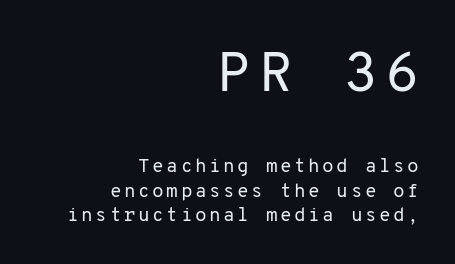
{"serif": "no", "italic": "no", "bold": "no", "weight": "regular", "width": "normal", "stroke_contrast": "low", "x_height": "medium", "monospaced": "yes", "underline": "no", "align": "right", "line_spacing": "normal", "line_spacing_ratio": 1.29, "larger_block": "first", "size_ratio": 2.95, "glyph_px": 56}
